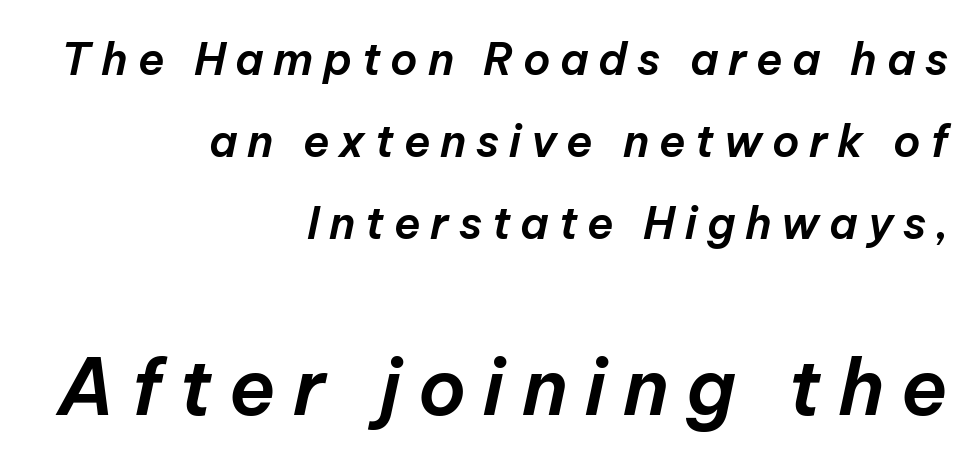
The image shows 77 px text type, italic (leaning right); set right-aligned, line spacing 1.86x, unusually wide letter spacing (+0.22 em), not underlined; the second (bottom) block is 1.75x larger; low stroke contrast and a medium x-height.
